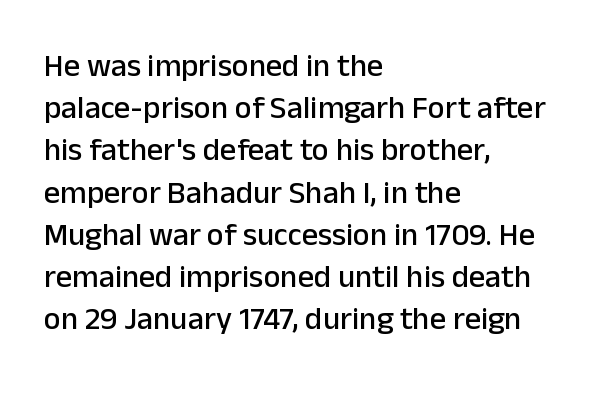
The image shows 32 px sans-serif type, upright; set left-aligned, normal line spacing (1.32x), normal letter spacing, not underlined; low stroke contrast and a medium x-height.
